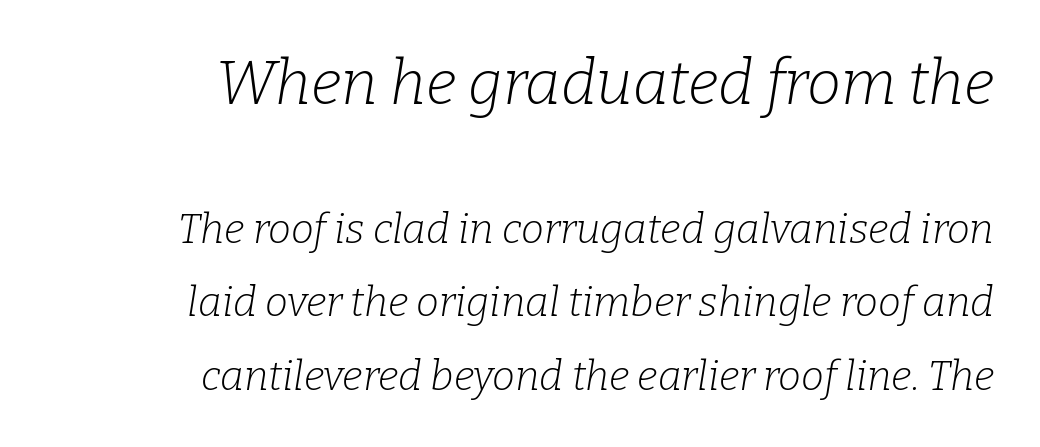
The image shows 61 px light serif type, italic (leaning right); set right-aligned, line spacing 1.79x, normal letter spacing, not underlined; the first (top) block is 1.49x larger; low stroke contrast and a medium x-height.
